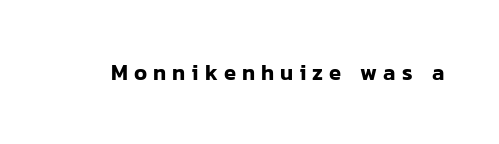
Q: Is the text italic (slanted)? A: No, it is upright.
Q: Is the text underlined? A: No.
Q: Is the spacing between letters normal or unusually wide? A: Unusually wide.
